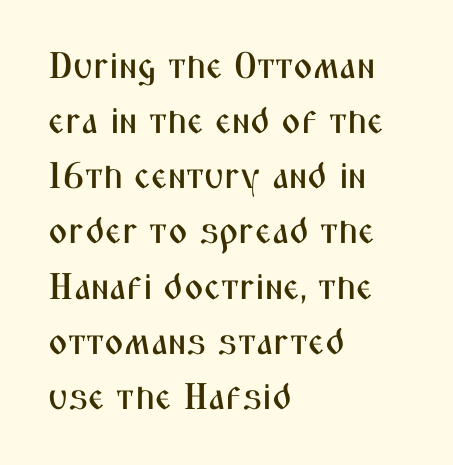
The image shows 37 px condensed sans-serif type, upright; set left-aligned, normal line spacing (1.49x), normal letter spacing, not underlined; medium stroke contrast and a medium x-height.
